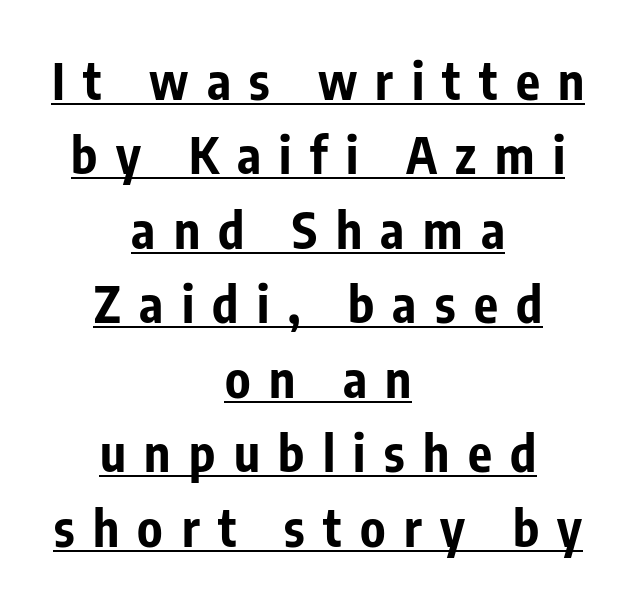
{"serif": "no", "italic": "no", "bold": "yes", "weight": "bold", "width": "condensed", "stroke_contrast": "low", "x_height": "medium", "monospaced": "no", "underline": "yes", "align": "center", "line_spacing": "normal", "line_spacing_ratio": 1.49, "letter_spacing": "wide", "letter_spacing_em": 0.37, "glyph_px": 50}
